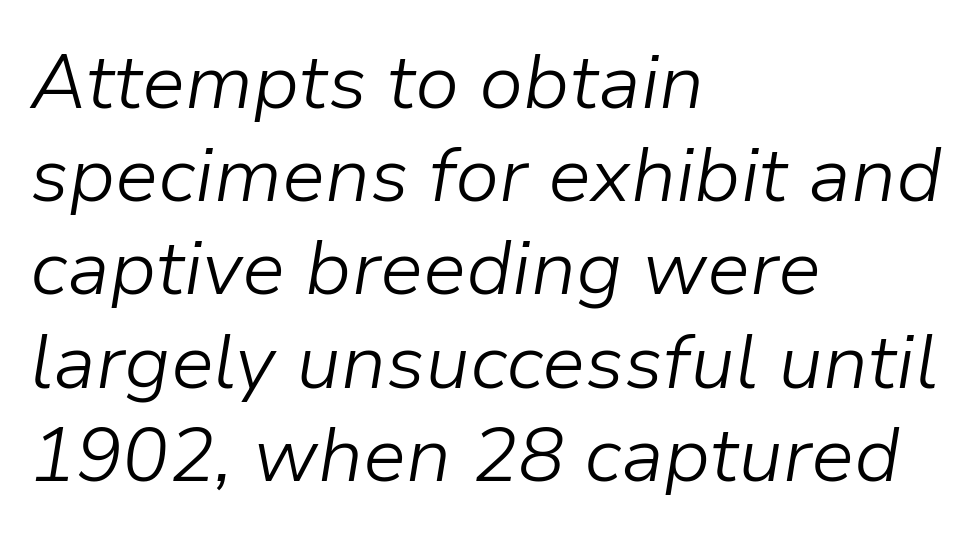
Varying glyph widths throughout — classic text-font behaviour. A clean baseline with only descenders dipping below it. Italic: yes, the glyphs are oblique. Here the glyphs are tracked normally, forming tight word shapes. The typesetting does not lean heavy: it is not bold. The rendering anchors every line to the left-hand side.
